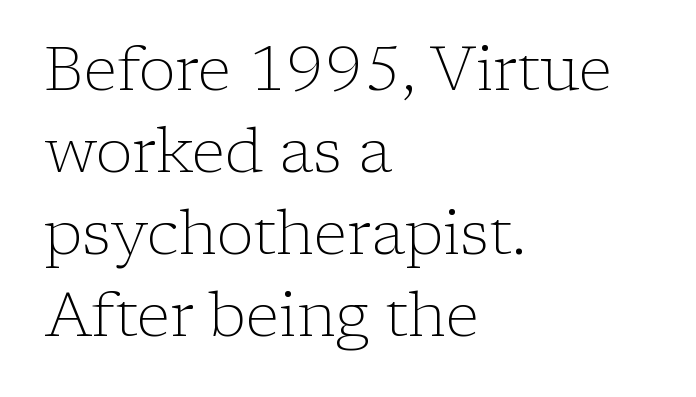
Q: Is the text bold? A: No.
Q: Is the text italic (slanted)? A: No, it is upright.
Q: Is the typeface a serif or a sans-serif typeface? A: Serif.
Q: Is the text underlined? A: No.
Q: How is the paragraph aligned? A: Left-aligned.
Q: Is the spacing between letters normal or unusually wide? A: Normal.
Q: Is the spacing between lines tight, normal or loose? A: Normal.
Q: Width (condensed, normal, or wide)? A: Normal.
Q: Stroke contrast? A: Low.
Q: x-height? A: Medium.
Q: Monospaced? A: No.
